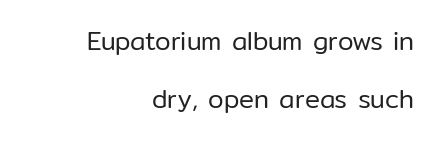
The image shows 25 px text type, upright; set right-aligned, loose line spacing (2.34x), normal letter spacing, not underlined.
